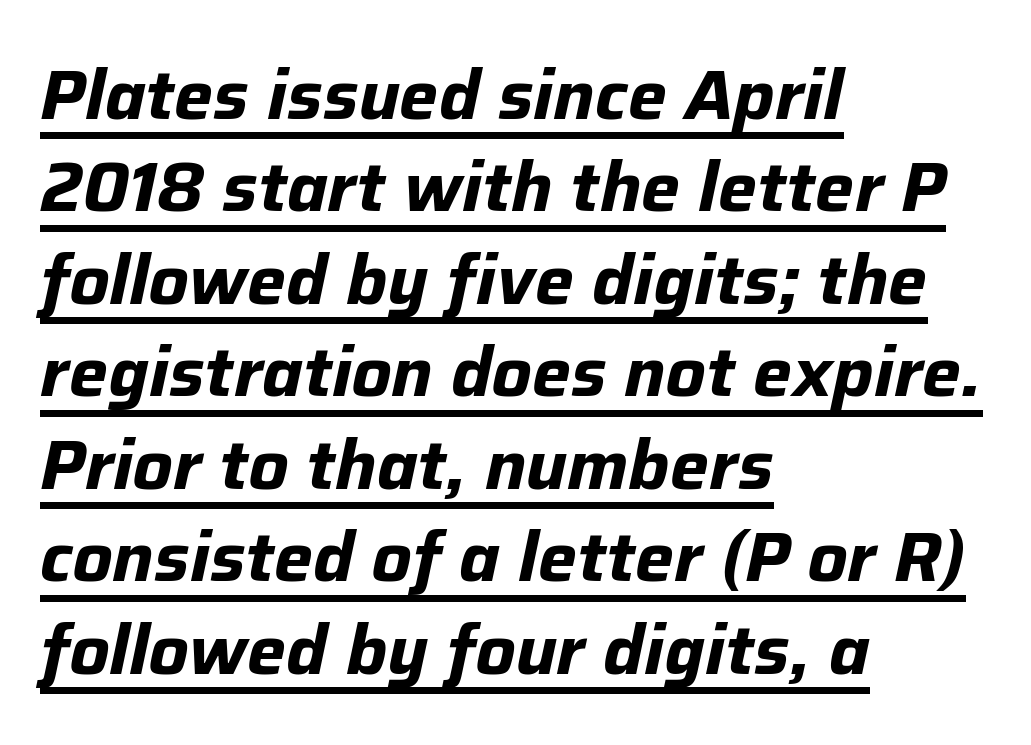
The image shows 69 px bold type, italic (leaning right); set left-aligned, normal line spacing (1.34x), normal letter spacing, underlined; low stroke contrast and a medium x-height.
